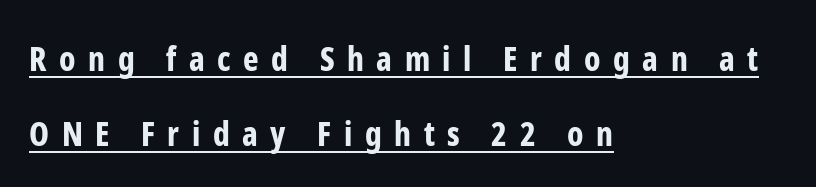
{"serif": "no", "italic": "no", "bold": "yes", "weight": "bold", "width": "condensed", "stroke_contrast": "low", "x_height": "medium", "monospaced": "no", "underline": "yes", "align": "left", "line_spacing": "loose", "line_spacing_ratio": 2.27, "letter_spacing": "wide", "letter_spacing_em": 0.38, "glyph_px": 33}
